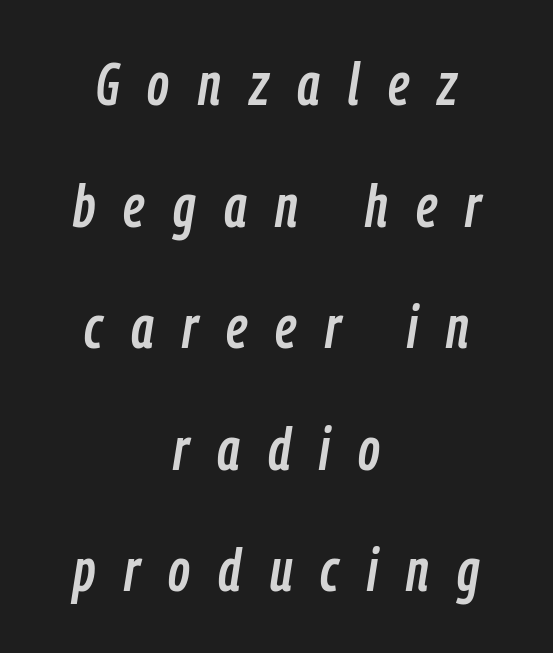
The image shows 59 px condensed type, italic (leaning right); set centered, loose line spacing (2.06x), unusually wide letter spacing (+0.48 em), not underlined; low stroke contrast and a medium x-height.
